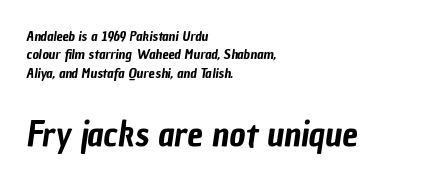
The image shows 35 px condensed sans-serif type; set left-aligned, normal line spacing (1.32x), normal letter spacing, not underlined; the second (bottom) block is 2.5x larger; low stroke contrast and a medium x-height.
